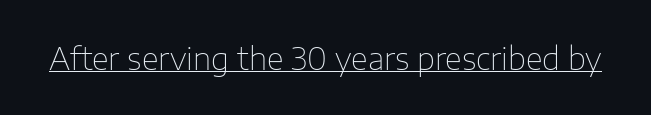
{"serif": "no", "italic": "no", "bold": "no", "weight": "thin", "width": "normal", "stroke_contrast": "low", "x_height": "medium", "monospaced": "no", "underline": "yes", "letter_spacing": "normal", "letter_spacing_em": 0.0, "glyph_px": 31}
